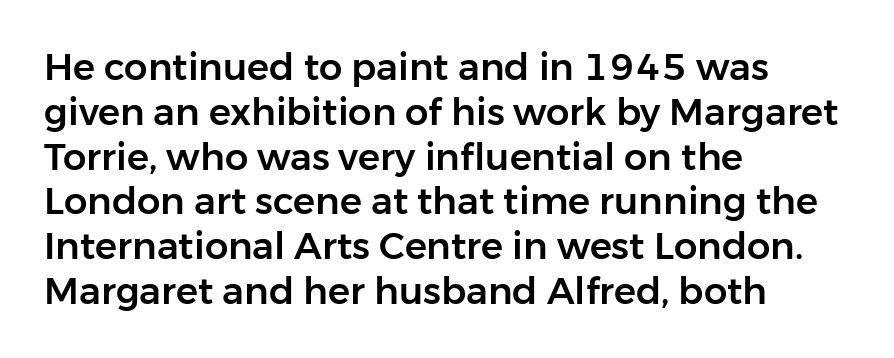
{"serif": "no", "italic": "no", "width": "normal", "stroke_contrast": "low", "x_height": "medium", "monospaced": "no", "underline": "no", "align": "left", "line_spacing_ratio": 1.21, "letter_spacing": "normal", "letter_spacing_em": 0.0, "glyph_px": 37}
